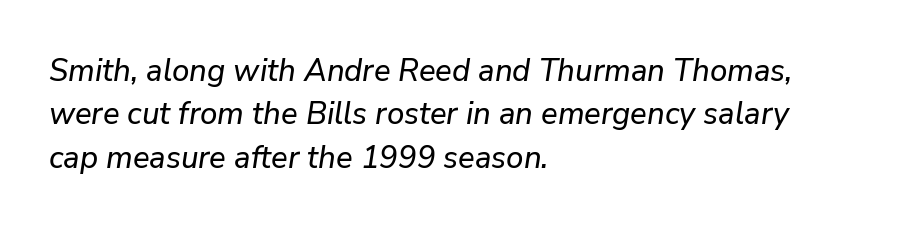
Q: Is the text italic (slanted)? A: Yes, it leans right by about 9 degrees.
Q: Is the text underlined? A: No.
Q: How is the paragraph aligned? A: Left-aligned.
Q: Is the spacing between letters normal or unusually wide? A: Normal.
Q: Is the spacing between lines tight, normal or loose? A: Normal.
Q: Width (condensed, normal, or wide)? A: Normal.
Q: Stroke contrast? A: Low.
Q: x-height? A: Medium.
Q: Monospaced? A: No.
